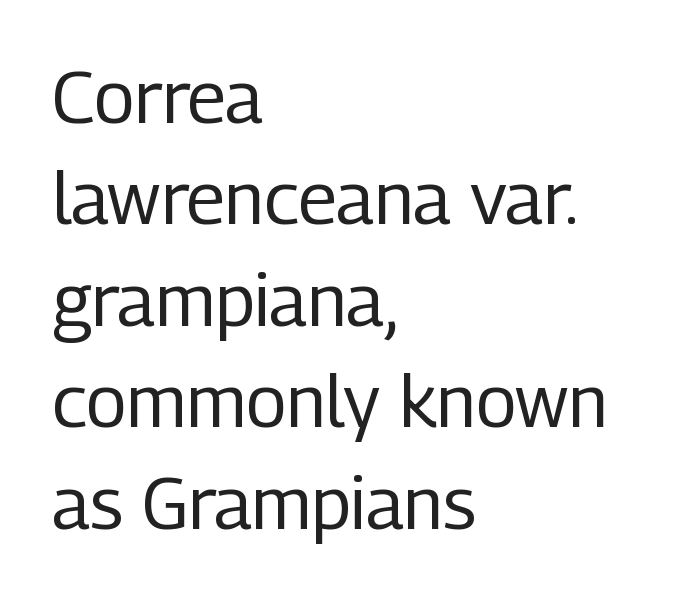
{"serif": "no", "italic": "no", "bold": "no", "weight": "regular", "width": "condensed", "stroke_contrast": "low", "x_height": "medium", "monospaced": "no", "underline": "no", "align": "left", "line_spacing": "normal", "line_spacing_ratio": 1.39, "letter_spacing": "normal", "letter_spacing_em": 0.0, "glyph_px": 73}
